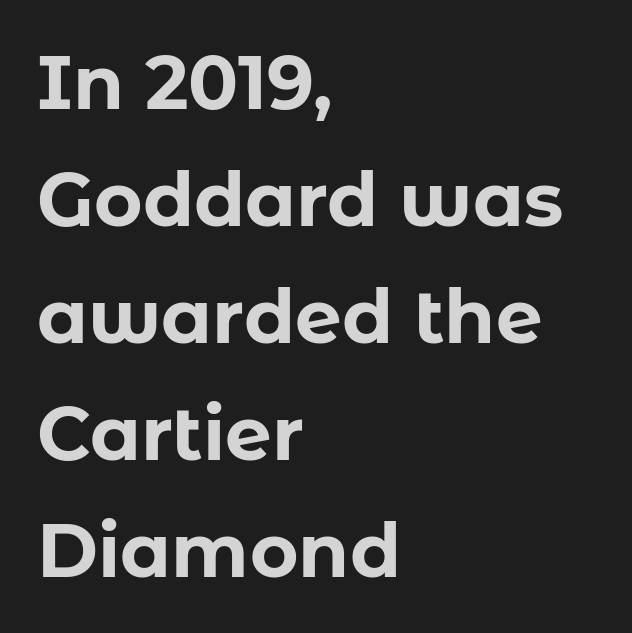
The image shows 74 px bold sans-serif type, upright; set left-aligned, normal line spacing (1.58x), normal letter spacing, not underlined; low stroke contrast and a medium x-height.
